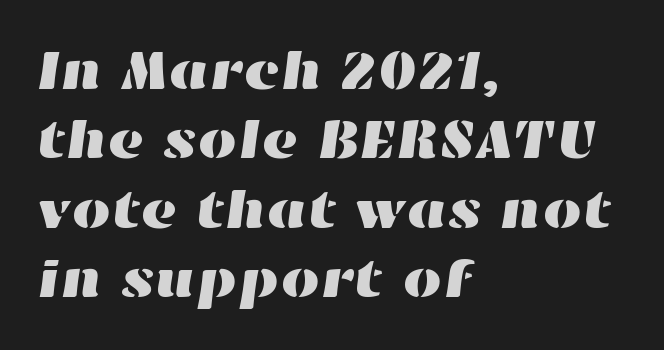
{"width": "wide", "stroke_contrast": "high", "x_height": "medium", "monospaced": "no", "underline": "no", "align": "left", "line_spacing_ratio": 1.24, "letter_spacing": "normal", "letter_spacing_em": 0.0, "glyph_px": 56}
